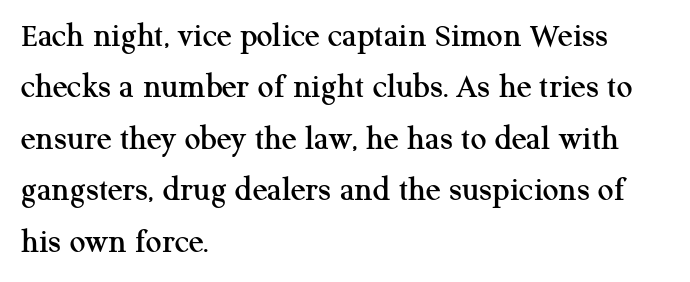
Looks like regular typesetting: each glyph gets only the width it needs. Upright lettering throughout. Notice how the passage keeps a crisp vertical edge on the left only. This rendering leaves character spacing at its baseline value. Little horizontal feet cap the strokes, marking this as serif type. The passage shown is not underscored anywhere.
